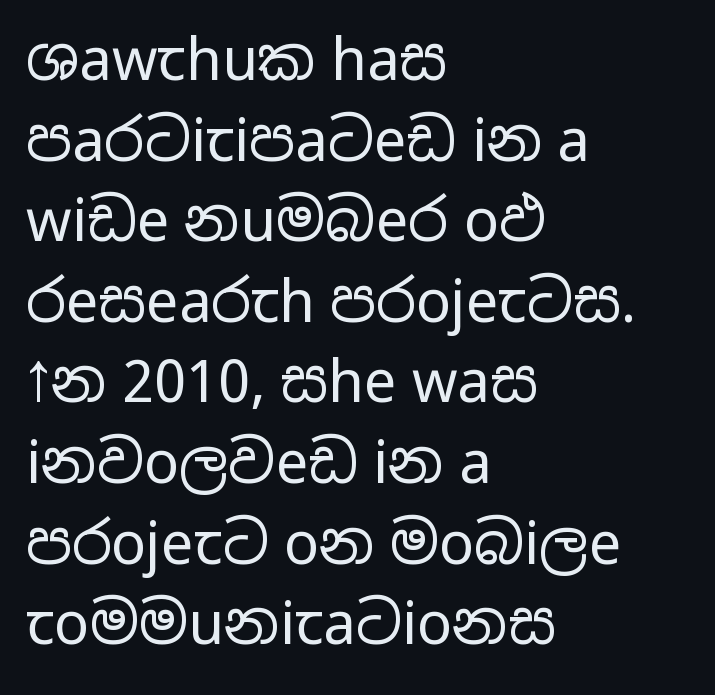
Q: Is the text bold? A: No.
Q: Is the text italic (slanted)? A: No, it is upright.
Q: Is the typeface a serif or a sans-serif typeface? A: Sans-serif.
Q: Is the text underlined? A: No.
Q: How is the paragraph aligned? A: Left-aligned.
Q: Is the spacing between letters normal or unusually wide? A: Normal.
Q: Is the spacing between lines tight, normal or loose? A: Normal.
Q: Width (condensed, normal, or wide)? A: Wide.
Q: Stroke contrast? A: Low.
Q: x-height? A: Medium.
Q: Monospaced? A: No.
